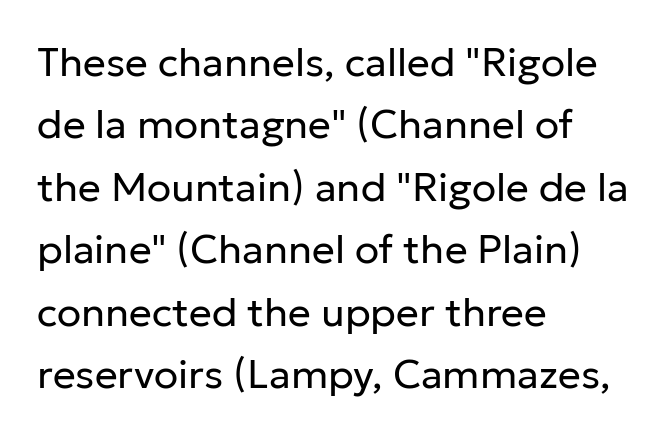
Q: Is the text bold? A: No.
Q: Is the text italic (slanted)? A: No, it is upright.
Q: Is the typeface a serif or a sans-serif typeface? A: Sans-serif.
Q: Is the text underlined? A: No.
Q: How is the paragraph aligned? A: Left-aligned.
Q: Is the spacing between letters normal or unusually wide? A: Normal.
Q: Is the spacing between lines tight, normal or loose? A: Normal.
Q: Width (condensed, normal, or wide)? A: Normal.
Q: Stroke contrast? A: Low.
Q: x-height? A: Medium.
Q: Monospaced? A: No.
